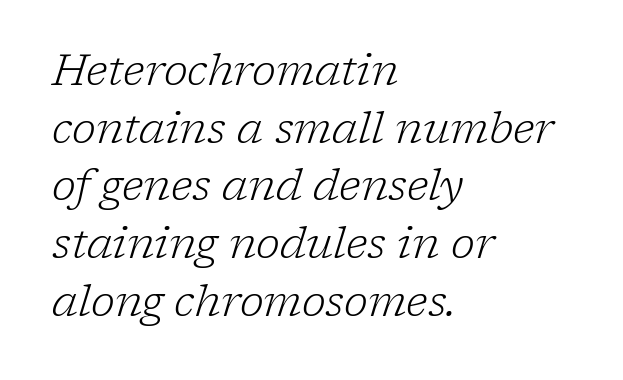
The glyphs look as if they've been sheared to an angle. Letter spacing: default. Do the characters align in a grid? No, the font is proportional. Observe the serifs anchoring each vertical stroke in this sample. Weight: not bold — regular or lighter.
